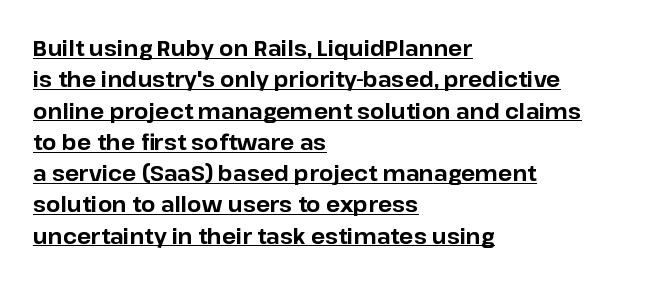
{"italic": "no", "bold": "yes", "underline": "yes", "align": "left", "line_spacing": "normal", "line_spacing_ratio": 1.49, "letter_spacing": "normal", "letter_spacing_em": 0.0, "glyph_px": 21}
